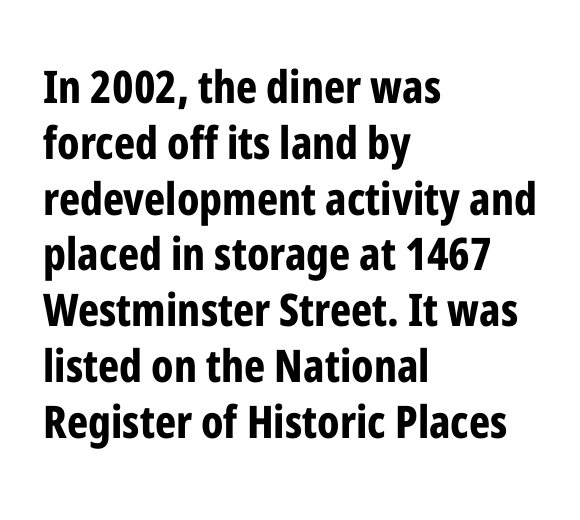
Q: Is the text bold? A: Yes.
Q: Is the text italic (slanted)? A: No, it is upright.
Q: Is the typeface a serif or a sans-serif typeface? A: Sans-serif.
Q: Is the text underlined? A: No.
Q: How is the paragraph aligned? A: Left-aligned.
Q: Is the spacing between letters normal or unusually wide? A: Normal.
Q: Width (condensed, normal, or wide)? A: Condensed.
Q: Stroke contrast? A: Low.
Q: x-height? A: Medium.
Q: Monospaced? A: No.
